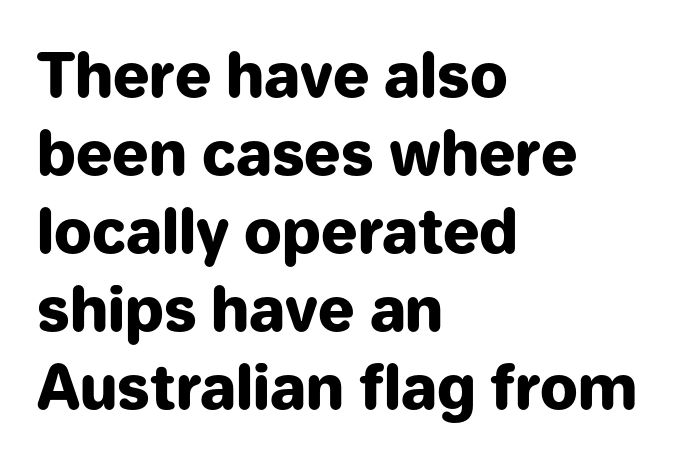
The type is set solid horizontally, with unmodified tracking. A roman cut, with each character standing at attention. A typesetter would call this proportional, since set widths differ per character. Beneath every word, the page is bare. A normal amount of white space separates one row of letters from the next.
